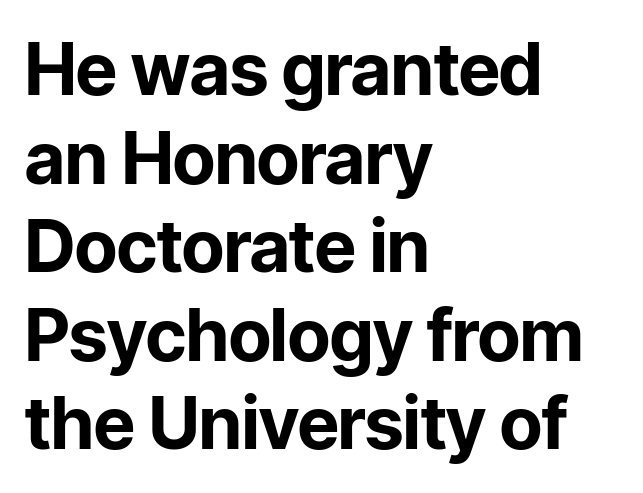
{"serif": "no", "italic": "no", "bold": "yes", "weight": "bold", "width": "normal", "stroke_contrast": "low", "x_height": "medium", "monospaced": "no", "underline": "no", "align": "left", "line_spacing_ratio": 1.23, "letter_spacing": "normal", "letter_spacing_em": 0.0, "glyph_px": 72}
